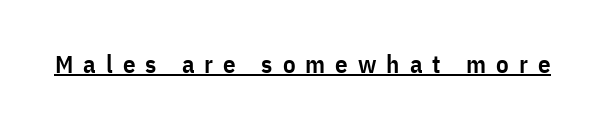
{"italic": "no", "bold": "semi", "underline": "yes", "letter_spacing": "wide", "letter_spacing_em": 0.4, "glyph_px": 25}
